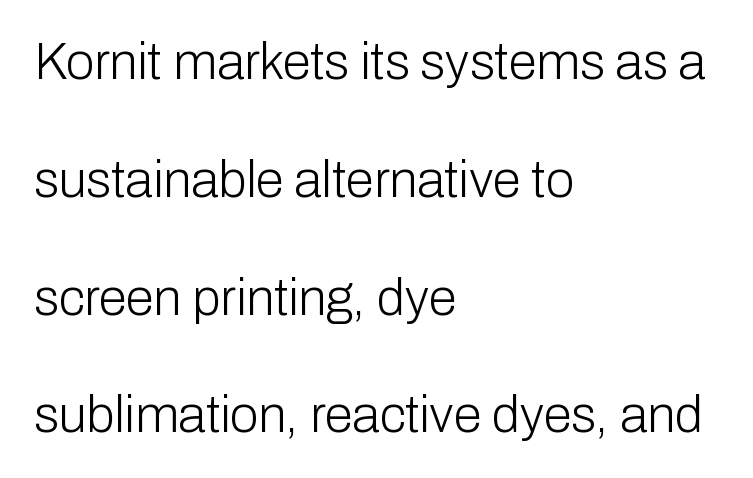
{"serif": "no", "italic": "no", "bold": "no", "weight": "light", "width": "normal", "stroke_contrast": "low", "x_height": "medium", "monospaced": "no", "underline": "no", "align": "left", "line_spacing": "loose", "line_spacing_ratio": 2.31, "letter_spacing": "normal", "letter_spacing_em": 0.0, "glyph_px": 51}
